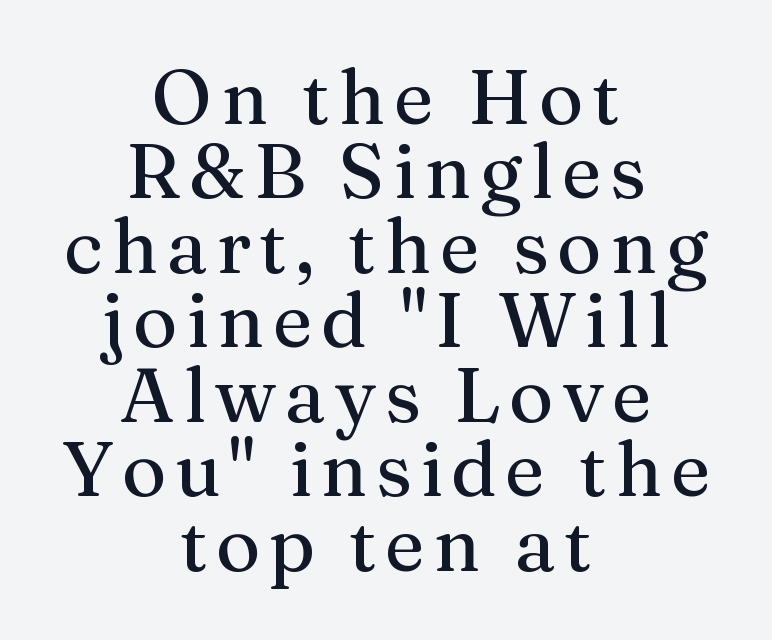
Q: Is the text italic (slanted)? A: No, it is upright.
Q: Is the typeface a serif or a sans-serif typeface? A: Serif.
Q: Is the text underlined? A: No.
Q: How is the paragraph aligned? A: Centered.
Q: Is the spacing between lines tight, normal or loose? A: Tight.
Q: Width (condensed, normal, or wide)? A: Normal.
Q: Stroke contrast? A: Medium.
Q: x-height? A: Medium.
Q: Monospaced? A: No.
